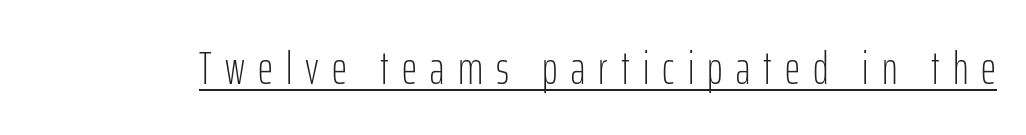
The image shows 47 px light, condensed sans-serif type, upright; set unusually wide letter spacing (+0.28 em), underlined; low stroke contrast and a medium x-height.
